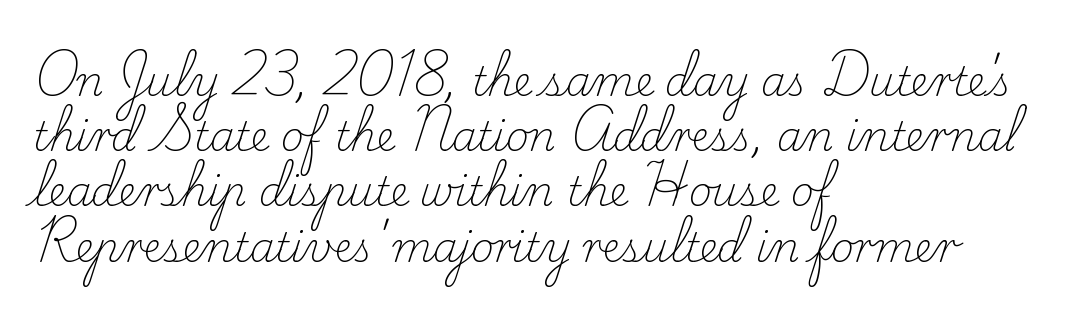
{"serif": "yes", "bold": "no", "weight": "light", "width": "normal", "stroke_contrast": "low", "x_height": "small", "monospaced": "no", "underline": "no", "align": "left", "line_spacing": "normal", "line_spacing_ratio": 1.38, "letter_spacing": "normal", "letter_spacing_em": 0.0, "glyph_px": 40}
